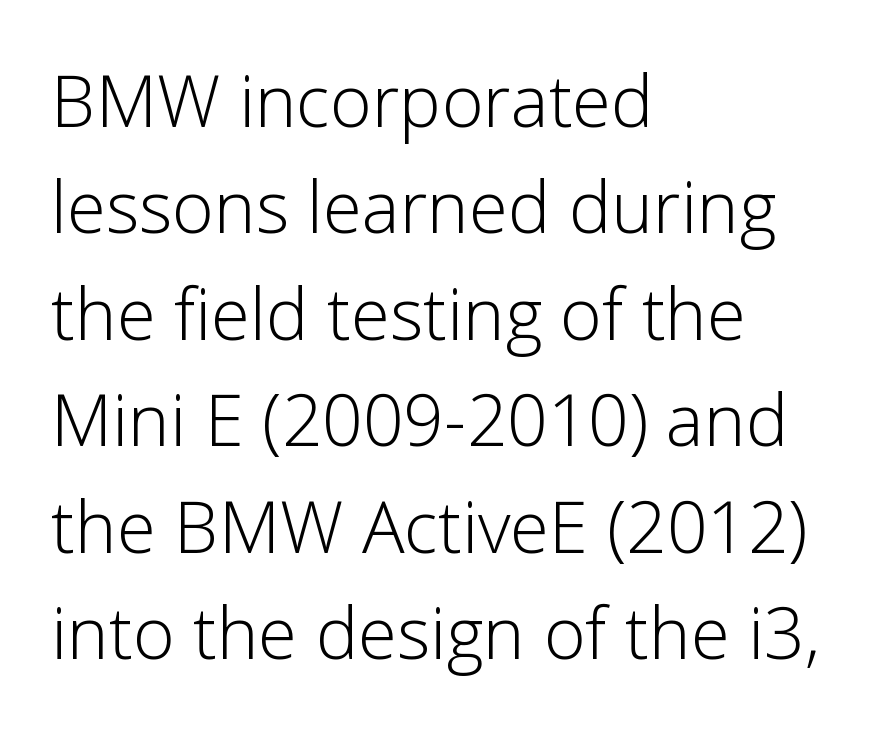
Characters follow at the spacing the type designer built in. A roman cut, with each character standing at attention. The text was rendered using a sans face with plain stroke endings. Proportional: the letters do not fall into vertical columns.
